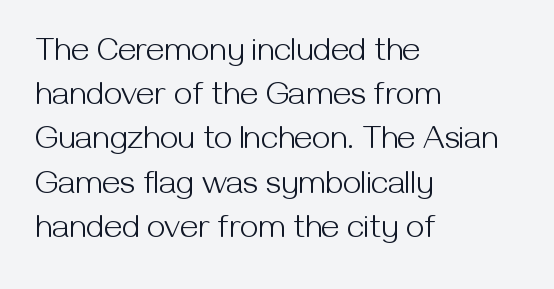
{"serif": "no", "italic": "no", "bold": "no", "weight": "light", "width": "normal", "stroke_contrast": "medium", "x_height": "medium", "monospaced": "no", "underline": "no", "align": "left", "line_spacing": "normal", "line_spacing_ratio": 1.34, "letter_spacing": "normal", "letter_spacing_em": 0.0, "glyph_px": 33}
